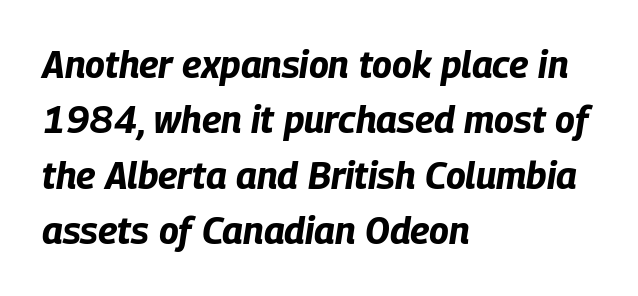
An italicized treatment has been applied to the whole sample. Inter-character spacing is left at the font's built-in metrics. Varying glyph widths throughout — classic text-font behaviour. The glyphs have the mass of a bold cut. Teacher's note: observe the even left margin — that is flush-left alignment. The foot of each line stays bare and open.
